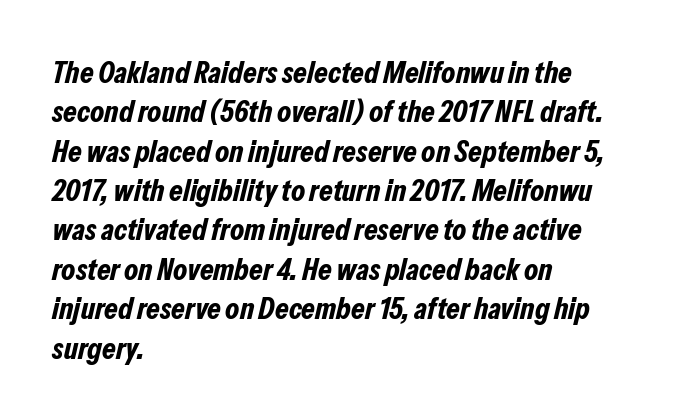
{"italic": "yes", "lean": "right", "slant_degrees": 13, "bold": "yes", "weight": "bold", "width": "condensed", "stroke_contrast": "low", "x_height": "medium", "monospaced": "no", "underline": "no", "align": "left", "line_spacing": "normal", "line_spacing_ratio": 1.27, "letter_spacing": "normal", "letter_spacing_em": 0.0, "glyph_px": 31}
